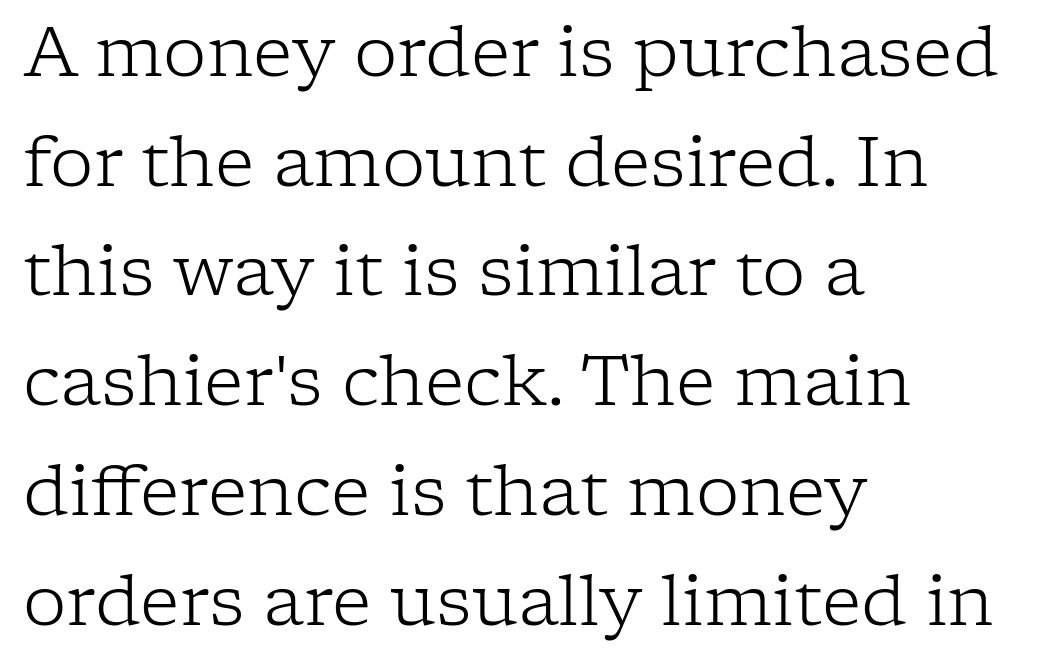
The image shows 69 px light serif type, upright; set left-aligned, normal line spacing (1.59x), normal letter spacing, not underlined; low stroke contrast and a medium x-height.
